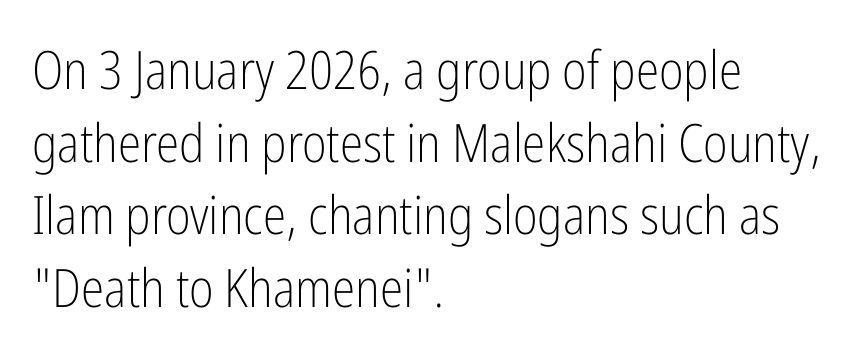
The image shows 53 px light, condensed sans-serif type, upright; set left-aligned, normal line spacing (1.37x), normal letter spacing, not underlined; low stroke contrast and a medium x-height.
